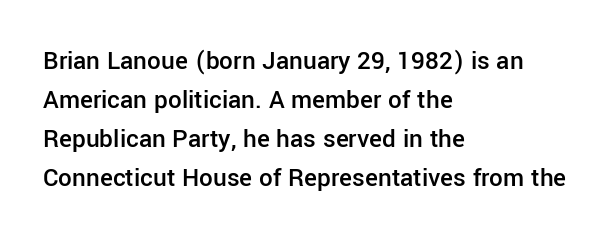
{"italic": "no", "bold": "semi", "underline": "no", "align": "left", "line_spacing": "normal", "line_spacing_ratio": 1.45, "letter_spacing": "normal", "letter_spacing_em": 0.0, "glyph_px": 27}
